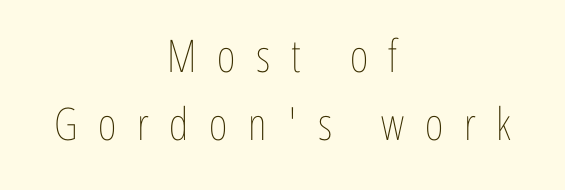
Q: Is the text bold? A: No.
Q: Is the text italic (slanted)? A: No, it is upright.
Q: Is the text underlined? A: No.
Q: How is the paragraph aligned? A: Centered.
Q: Is the spacing between letters normal or unusually wide? A: Unusually wide.
Q: Is the spacing between lines tight, normal or loose? A: Normal.
Q: Width (condensed, normal, or wide)? A: Condensed.
Q: Stroke contrast? A: Low.
Q: x-height? A: Medium.
Q: Monospaced? A: No.
